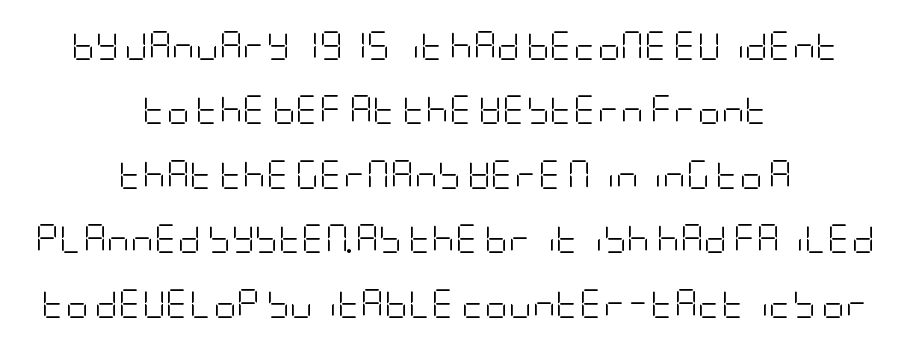
Q: Is the text bold? A: No.
Q: Is the text italic (slanted)? A: No, it is upright.
Q: Is the typeface a serif or a sans-serif typeface? A: Sans-serif.
Q: Is the text underlined? A: No.
Q: How is the paragraph aligned? A: Centered.
Q: Is the spacing between letters normal or unusually wide? A: Normal.
Q: Is the spacing between lines tight, normal or loose? A: Loose.
Q: Width (condensed, normal, or wide)? A: Condensed.
Q: Stroke contrast? A: Low.
Q: x-height? A: Large.
